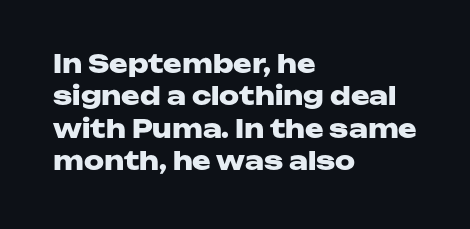
The image shows 25 px bold type, upright; set left-aligned, normal line spacing (1.3x), normal letter spacing, not underlined.
